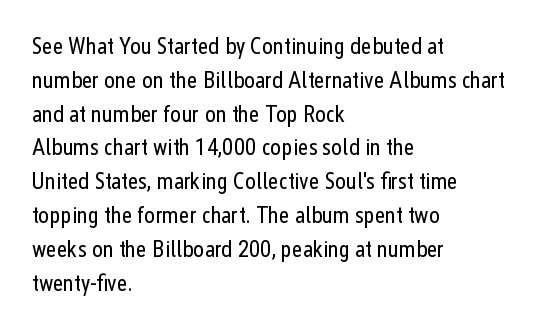
Q: Is the text bold? A: No.
Q: Is the text italic (slanted)? A: No, it is upright.
Q: Is the text underlined? A: No.
Q: How is the paragraph aligned? A: Left-aligned.
Q: Is the spacing between letters normal or unusually wide? A: Normal.
Q: Is the spacing between lines tight, normal or loose? A: Normal.
